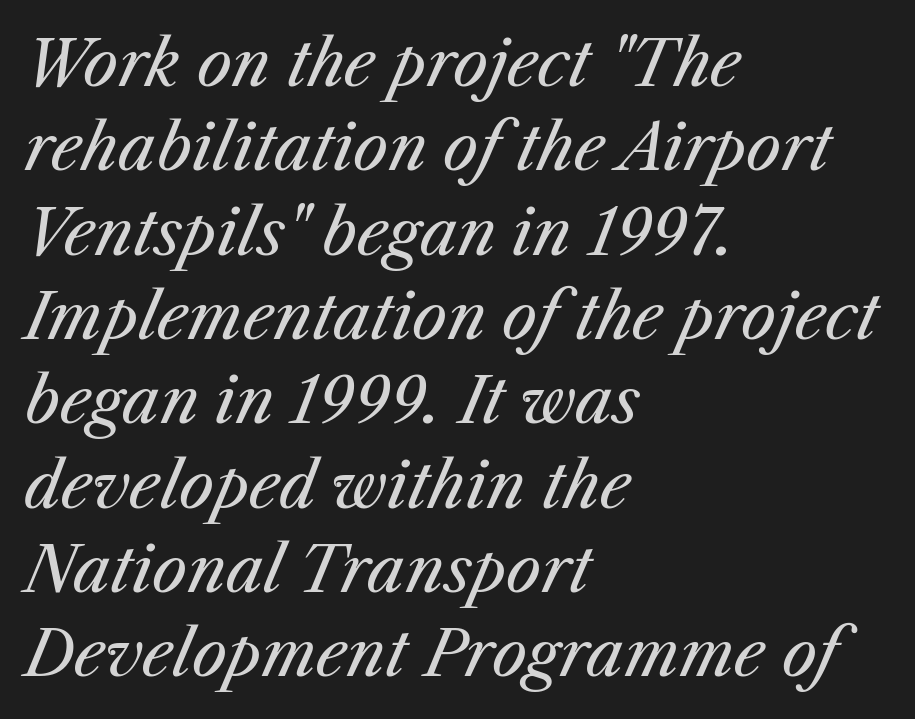
Q: Is the text bold? A: No.
Q: Is the text italic (slanted)? A: Yes, it leans right by about 25 degrees.
Q: Is the text underlined? A: No.
Q: How is the paragraph aligned? A: Left-aligned.
Q: Is the spacing between letters normal or unusually wide? A: Normal.
Q: Is the spacing between lines tight, normal or loose? A: Normal.
Q: Width (condensed, normal, or wide)? A: Normal.
Q: Stroke contrast? A: Medium.
Q: x-height? A: Medium.
Q: Monospaced? A: No.
